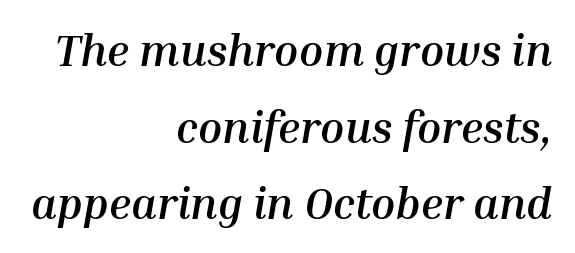
{"italic": "yes", "lean": "right", "slant_degrees": 10, "bold": "yes", "weight": "semibold", "width": "normal", "stroke_contrast": "medium", "x_height": "medium", "monospaced": "no", "underline": "no", "align": "right", "line_spacing_ratio": 1.74, "letter_spacing": "normal", "letter_spacing_em": 0.0, "glyph_px": 44}
